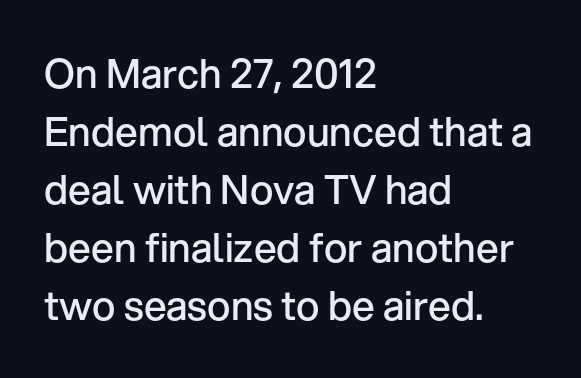
{"serif": "no", "italic": "no", "bold": "semi", "weight": "semibold", "width": "normal", "stroke_contrast": "low", "x_height": "medium", "monospaced": "no", "underline": "no", "align": "left", "line_spacing": "normal", "line_spacing_ratio": 1.45, "letter_spacing": "normal", "letter_spacing_em": 0.0, "glyph_px": 40}
